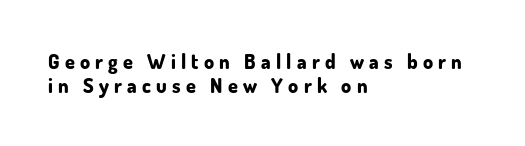
{"italic": "no", "bold": "yes", "underline": "no", "align": "left", "line_spacing_ratio": 1.18, "letter_spacing": "wide", "letter_spacing_em": 0.26, "glyph_px": 20}
